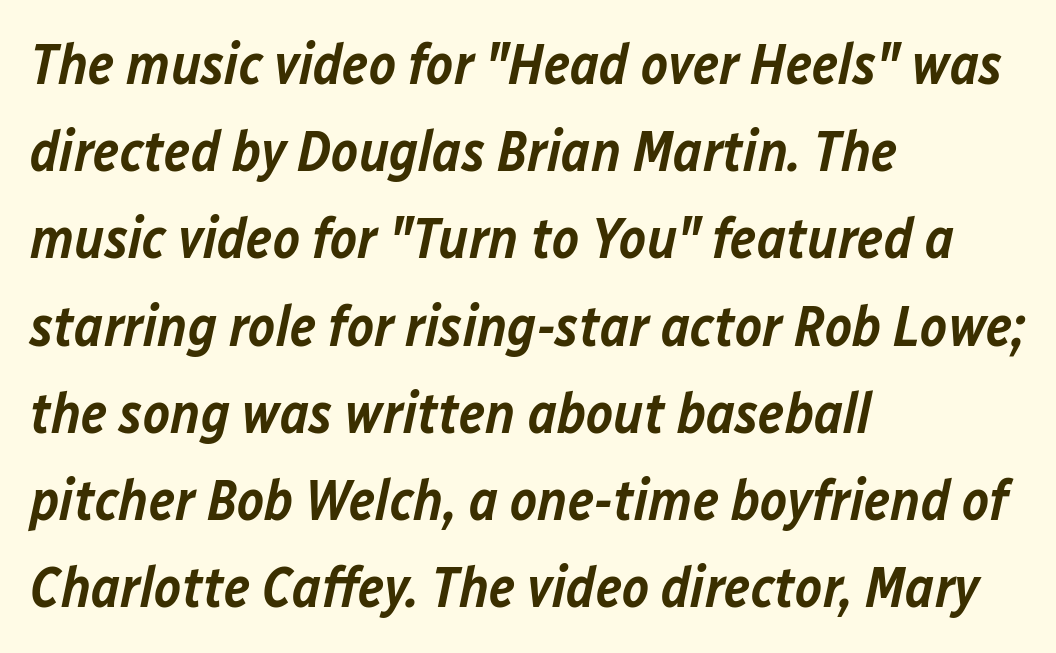
{"italic": "yes", "lean": "right", "slant_degrees": 12, "bold": "semi", "weight": "semibold", "width": "normal", "stroke_contrast": "low", "x_height": "medium", "monospaced": "no", "underline": "no", "align": "left", "line_spacing": "normal", "line_spacing_ratio": 1.53, "letter_spacing": "normal", "letter_spacing_em": 0.0, "glyph_px": 57}
